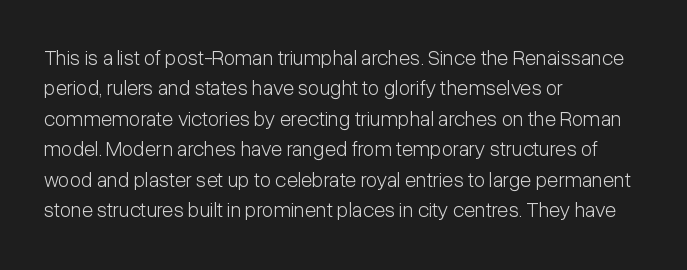
The image shows 21 px text type, upright; set left-aligned, normal line spacing (1.45x), normal letter spacing, not underlined.
